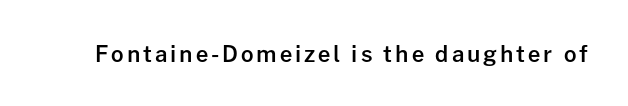
The image shows 22 px text type, upright; set not underlined.
